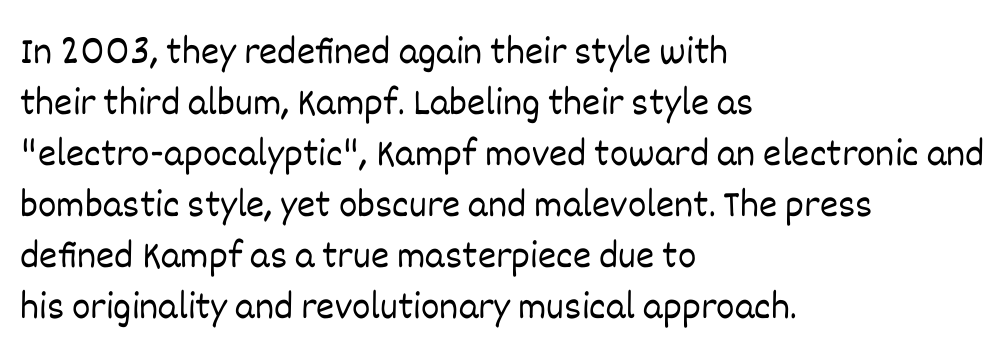
Q: Is the text bold? A: No.
Q: Is the text italic (slanted)? A: No, it is upright.
Q: Is the text underlined? A: No.
Q: How is the paragraph aligned? A: Left-aligned.
Q: Is the spacing between letters normal or unusually wide? A: Normal.
Q: Is the spacing between lines tight, normal or loose? A: Normal.
Q: Width (condensed, normal, or wide)? A: Normal.
Q: Stroke contrast? A: Low.
Q: x-height? A: Large.
Q: Monospaced? A: No.
